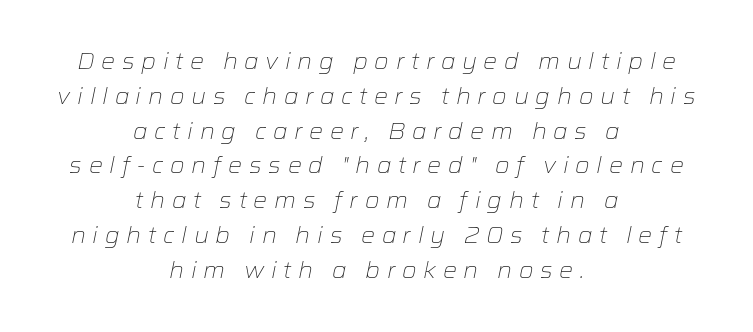
The image shows 22 px text type, italic (leaning right); set centered, normal line spacing (1.58x), unusually wide letter spacing (+0.3 em), not underlined.
